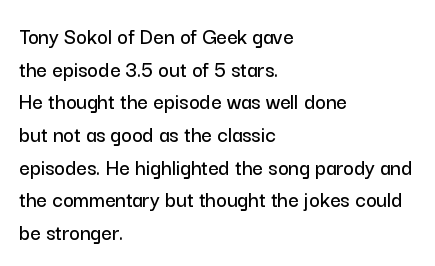
All the whitespace from short lines collects on the right. Standard letterfit; no display-style spreading of the glyphs. The area under the type is left untouched. Characters remain perfectly vertical along every line. If you measured baseline to baseline, you'd find a middling distance.
